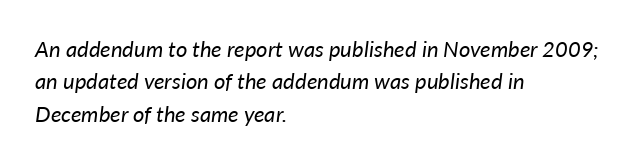
The image shows 22 px text type, italic (leaning right); set left-aligned, normal line spacing (1.47x), normal letter spacing, not underlined.
